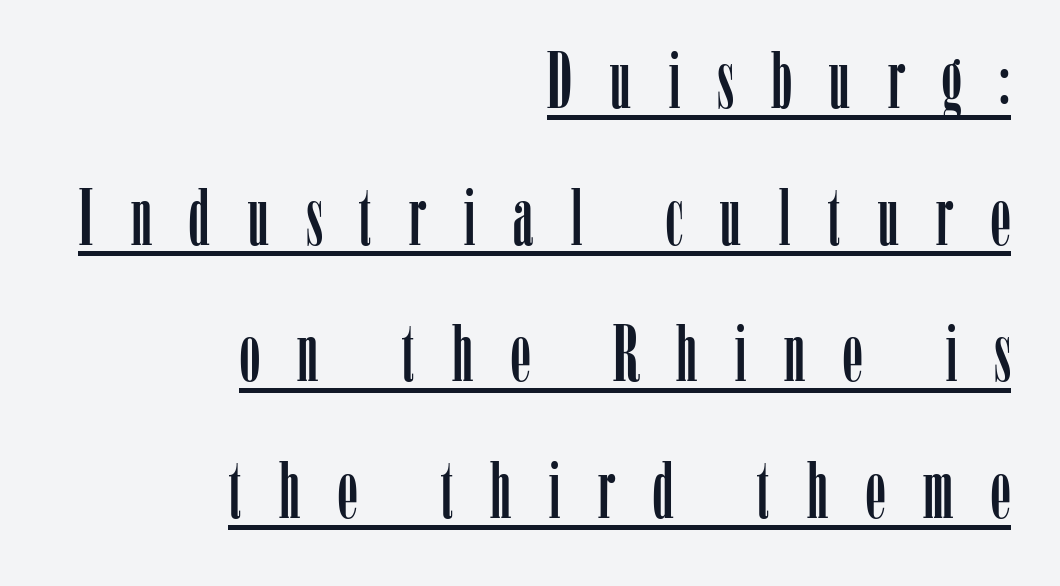
Q: Is the text italic (slanted)? A: No, it is upright.
Q: Is the typeface a serif or a sans-serif typeface? A: Serif.
Q: Is the text underlined? A: Yes.
Q: How is the paragraph aligned? A: Right-aligned.
Q: Is the spacing between letters normal or unusually wide? A: Unusually wide.
Q: Width (condensed, normal, or wide)? A: Condensed.
Q: Stroke contrast? A: Low.
Q: x-height? A: Medium.
Q: Monospaced? A: No.
